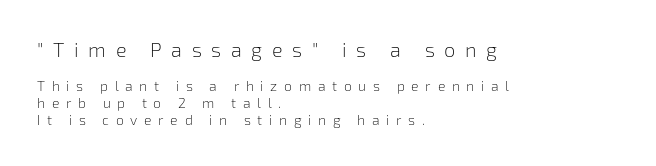
Q: Is the text bold? A: No.
Q: Is the text italic (slanted)? A: No, it is upright.
Q: Is the text underlined? A: No.
Q: How is the paragraph aligned? A: Left-aligned.
Q: Is the spacing between letters normal or unusually wide? A: Unusually wide.
Q: Which block of text is set in a larger size, the first (top) or the second (bottom)? A: The first (top) one.
